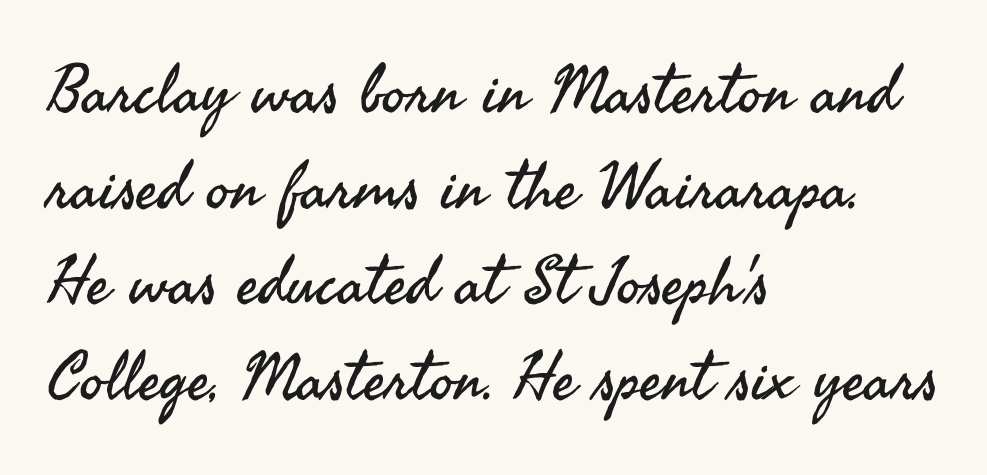
{"serif": "no", "bold": "no", "weight": "regular", "width": "normal", "stroke_contrast": "medium", "x_height": "small", "monospaced": "no", "underline": "no", "align": "left", "line_spacing": "normal", "line_spacing_ratio": 1.45, "letter_spacing": "normal", "letter_spacing_em": 0.0, "glyph_px": 66}
